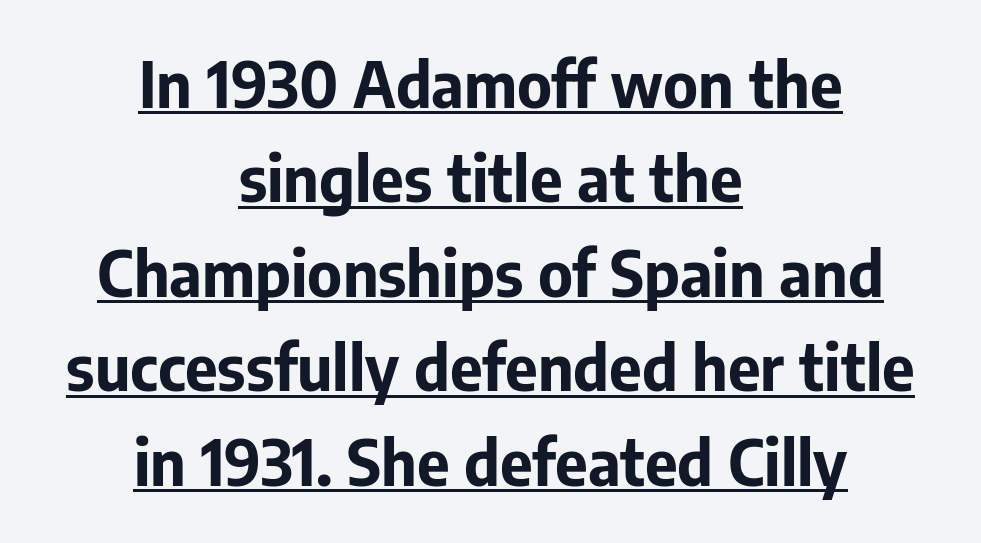
The font family rendered here belongs to the sans-serif group. The face used here is rendered with its standard letterfit. The rendering uses natural spacing where letterforms have individual widths. The setting favours the middle, as headings and verse often do. This sample keeps an unexceptional amount of space between lines.
